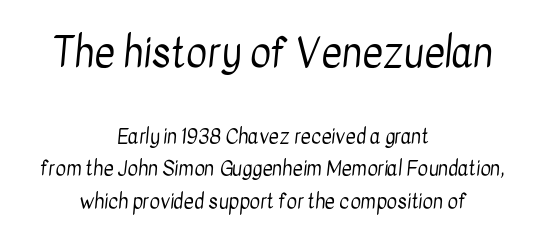
Q: Is the text bold? A: No.
Q: Is the typeface a serif or a sans-serif typeface? A: Sans-serif.
Q: Is the text underlined? A: No.
Q: How is the paragraph aligned? A: Centered.
Q: Is the spacing between letters normal or unusually wide? A: Normal.
Q: Is the spacing between lines tight, normal or loose? A: Normal.
Q: Which block of text is set in a larger size, the first (top) or the second (bottom)? A: The first (top) one.
Q: Width (condensed, normal, or wide)? A: Condensed.
Q: Stroke contrast? A: Low.
Q: x-height? A: Medium.
Q: Monospaced? A: No.
